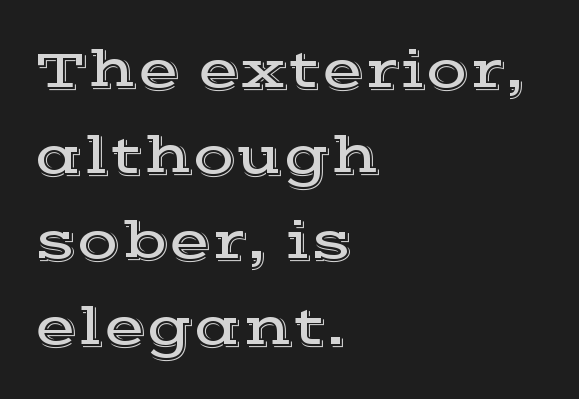
Notice how the passage keeps a crisp vertical edge on the left only. The glyphs are unaccompanied by any horizontal stroke below them. In terms of leading, this rendering sits right in the middle. Look at the tracking — it's just the regular setting, nothing added. Style check: upright. Unlike a clean sans, this face finishes its strokes with serifs.
